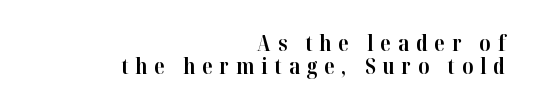
Q: Is the text bold? A: Yes.
Q: Is the text italic (slanted)? A: No, it is upright.
Q: Is the text underlined? A: No.
Q: How is the paragraph aligned? A: Right-aligned.
Q: Is the spacing between letters normal or unusually wide? A: Unusually wide.
Q: Is the spacing between lines tight, normal or loose? A: Tight.
